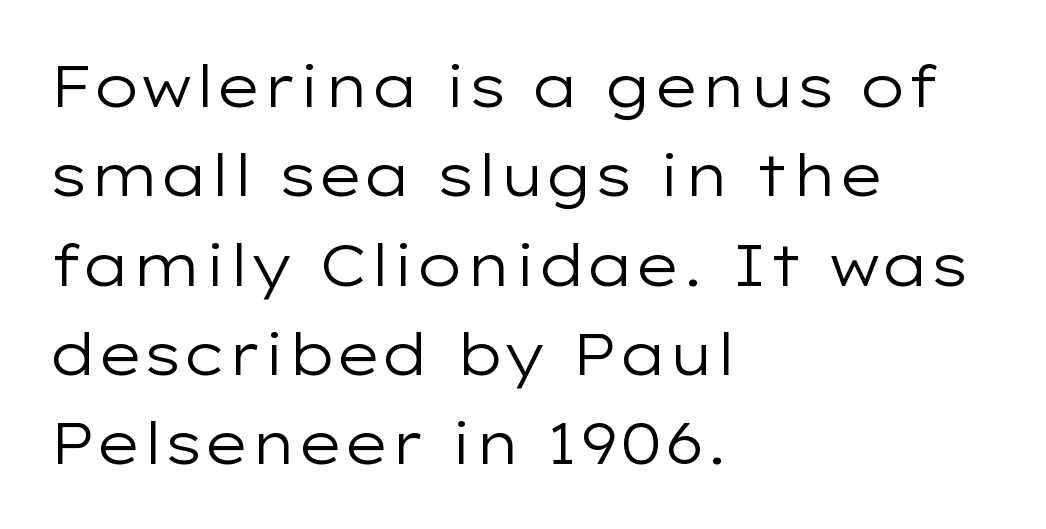
{"serif": "no", "italic": "no", "bold": "no", "weight": "regular", "width": "wide", "stroke_contrast": "low", "x_height": "medium", "monospaced": "no", "underline": "no", "align": "left", "line_spacing": "normal", "line_spacing_ratio": 1.54, "letter_spacing": "normal", "letter_spacing_em": 0.0, "glyph_px": 58}
